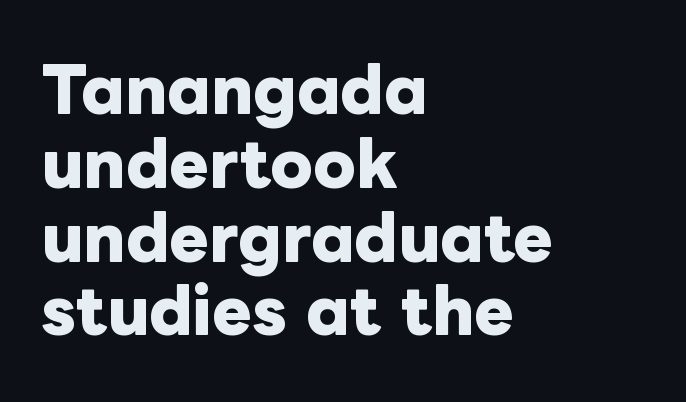
Q: Is the text bold? A: Yes.
Q: Is the text italic (slanted)? A: No, it is upright.
Q: Is the text underlined? A: No.
Q: How is the paragraph aligned? A: Left-aligned.
Q: Is the spacing between letters normal or unusually wide? A: Normal.
Q: Width (condensed, normal, or wide)? A: Normal.
Q: Stroke contrast? A: Low.
Q: x-height? A: Medium.
Q: Monospaced? A: No.
